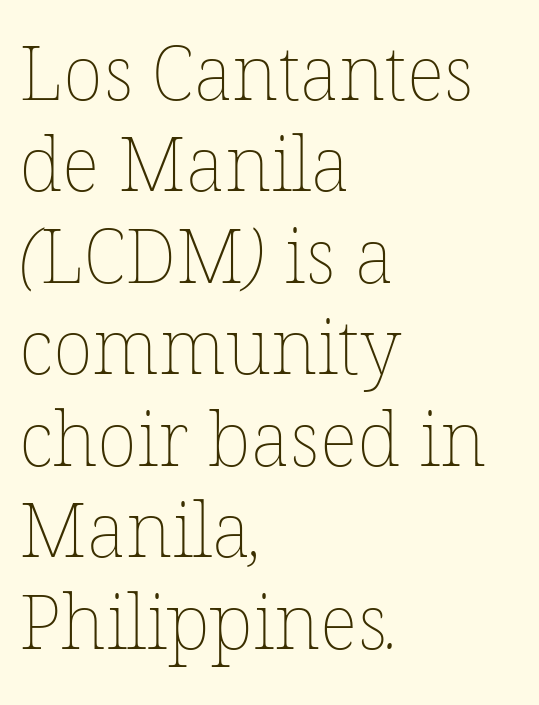
The letterforms sit shoulder to shoulder at normal distance. The rag falls on the right side of this text block. The face used here is proportionally spaced, like ordinary book or web type. No letter is thick-stroked: the sample isn't bold.
